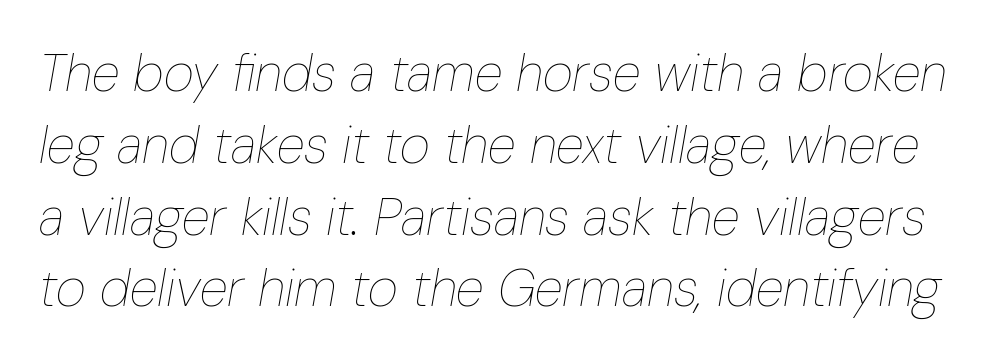
The strokes carry an ordinary text weight at most. Successive baselines arrive at the customary interval. The horizontal fit of the characters is conventional and even. The specimen reads as italic at a glance. Each letter keeps its own natural width here, so spacing adapts to shape.
